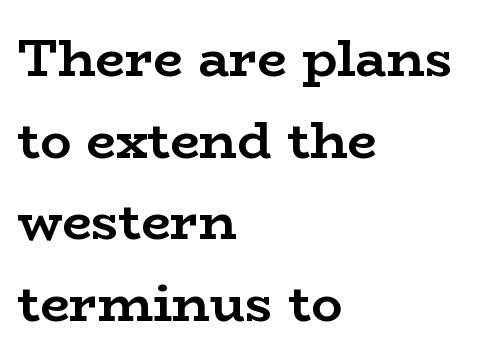
The image shows 52 px semibold, wide serif type, upright; set left-aligned, normal line spacing (1.57x), normal letter spacing, not underlined; low stroke contrast and a medium x-height.
